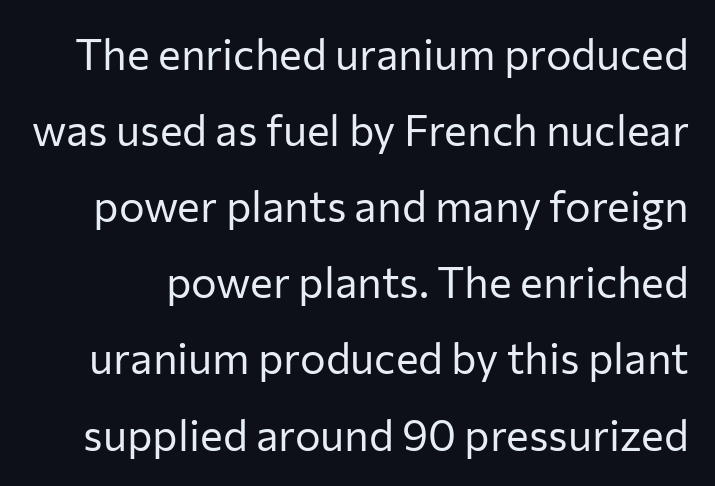
The image shows 43 px regular-weight sans-serif type, upright; set line spacing 1.77x, normal letter spacing, not underlined; low stroke contrast and a medium x-height.
